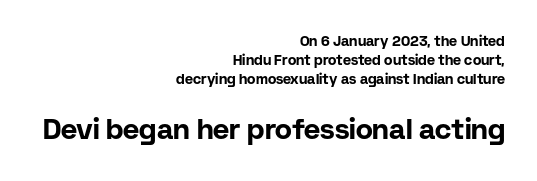
The image shows 28 px bold sans-serif type, upright; set right-aligned, normal line spacing (1.37x), normal letter spacing, not underlined; the second (bottom) block is 2.0x larger; low stroke contrast and a medium x-height.
